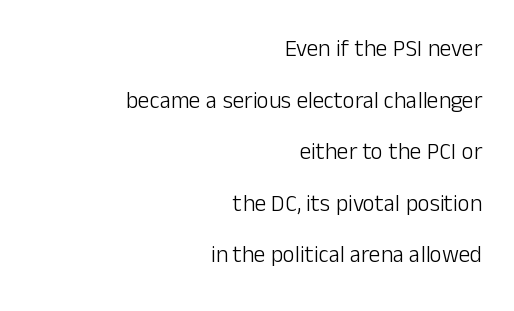
The image shows 23 px text type, upright; set right-aligned, loose line spacing (2.24x), normal letter spacing, not underlined.
